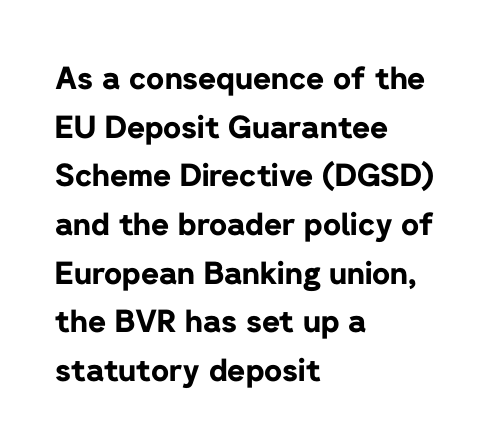
{"serif": "no", "italic": "no", "bold": "yes", "weight": "bold", "width": "normal", "stroke_contrast": "low", "x_height": "medium", "monospaced": "no", "underline": "no", "align": "left", "line_spacing": "normal", "line_spacing_ratio": 1.57, "letter_spacing": "normal", "letter_spacing_em": 0.0, "glyph_px": 31}
